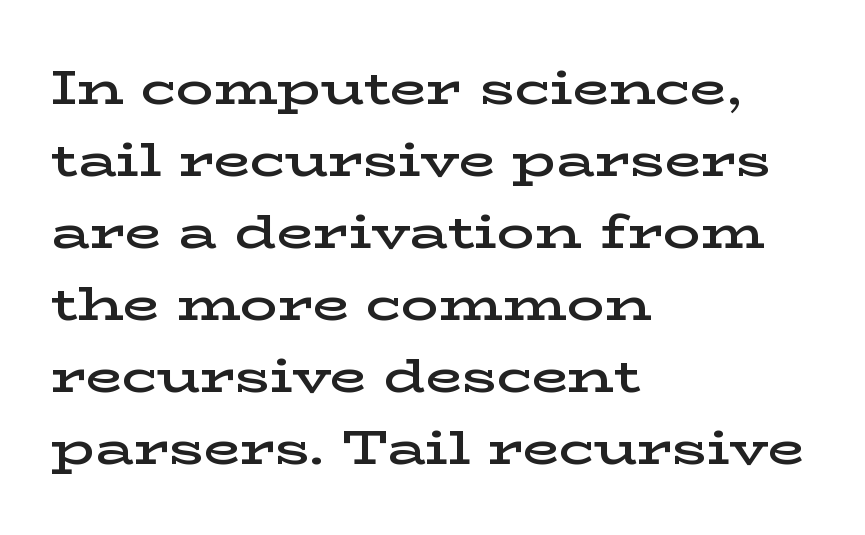
The rendering uses natural spacing where letterforms have individual widths. Posture: upright roman. Tracking value appears to be zero — textbook default spacing. To sum up the face: it has serifs. No word sits above an underline. The sample has been set in demibold, a notch under bold.
